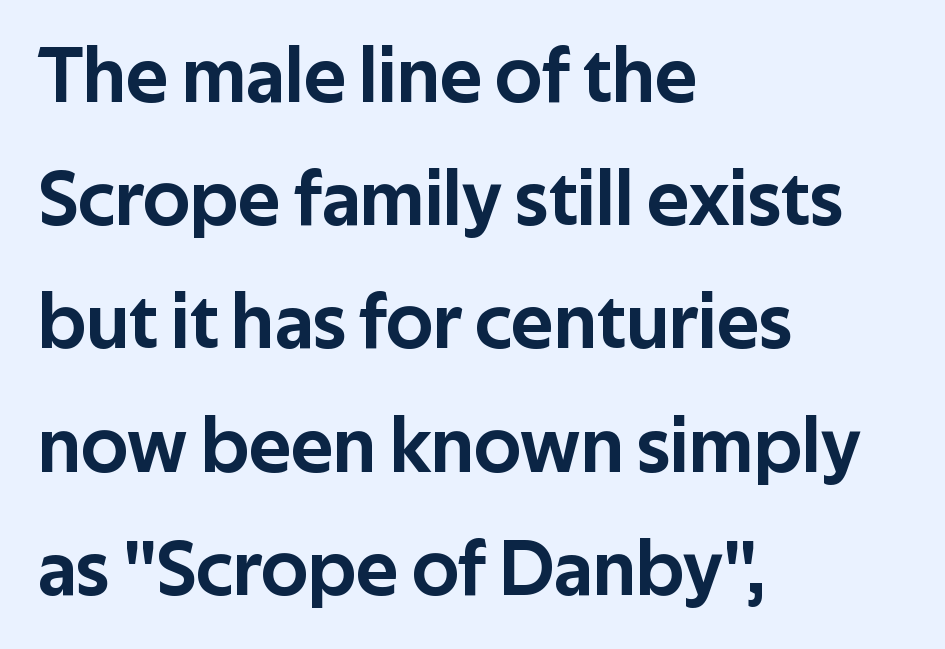
{"serif": "no", "italic": "no", "width": "normal", "stroke_contrast": "low", "x_height": "medium", "monospaced": "no", "underline": "no", "align": "left", "line_spacing": "normal", "line_spacing_ratio": 1.56, "letter_spacing": "normal", "letter_spacing_em": 0.0, "glyph_px": 79}
